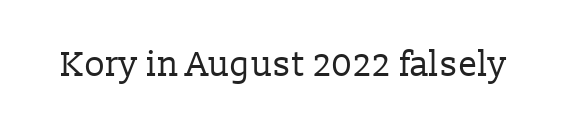
Looks like regular typesetting: each glyph gets only the width it needs. Italic: no, the glyphs are upright roman. Characters follow at the spacing the type designer built in. The words here are not underlined. A typesetter would label this face a serif.
